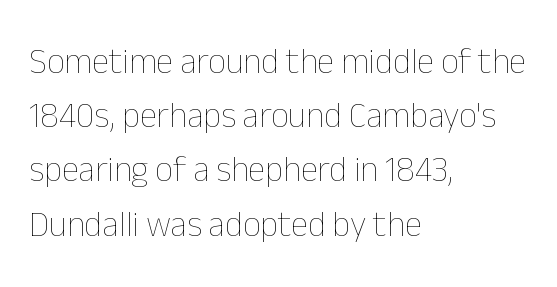
Q: Is the text bold? A: No.
Q: Is the text italic (slanted)? A: No, it is upright.
Q: Is the text underlined? A: No.
Q: How is the paragraph aligned? A: Left-aligned.
Q: Is the spacing between letters normal or unusually wide? A: Normal.
Q: Is the spacing between lines tight, normal or loose? A: Normal.
Q: Width (condensed, normal, or wide)? A: Normal.
Q: Stroke contrast? A: Low.
Q: x-height? A: Medium.
Q: Monospaced? A: No.
